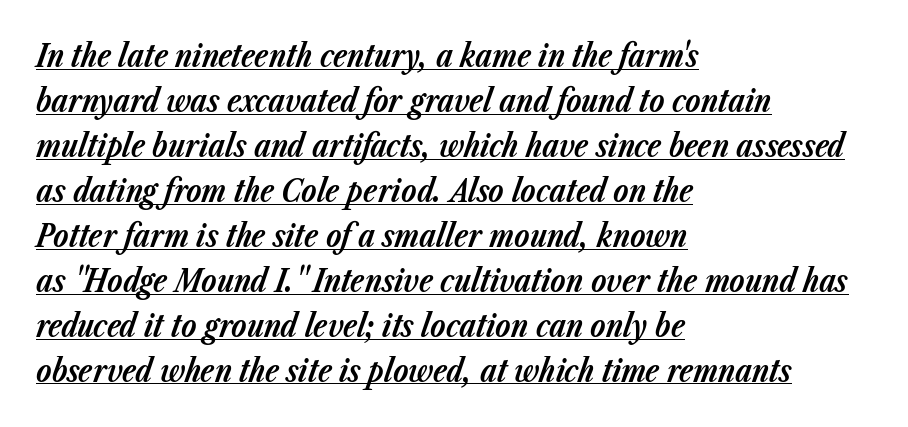
The image shows 31 px bold type, italic (leaning right); set left-aligned, normal line spacing (1.45x), normal letter spacing, underlined; low stroke contrast and a medium x-height.
